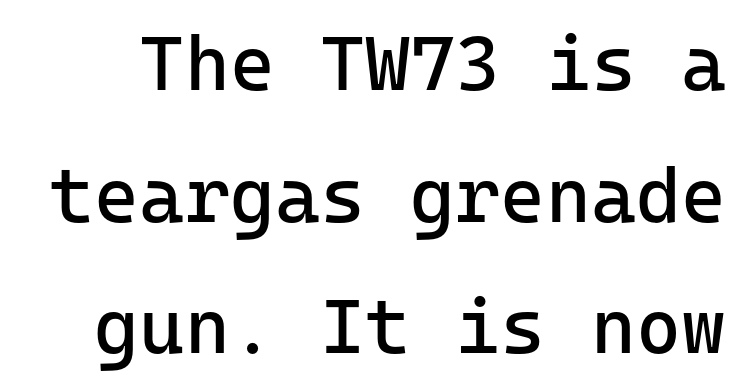
Q: Is the text bold? A: No.
Q: Is the text italic (slanted)? A: No, it is upright.
Q: Is the typeface a serif or a sans-serif typeface? A: Sans-serif.
Q: Is the text underlined? A: No.
Q: Is the spacing between letters normal or unusually wide? A: Normal.
Q: Width (condensed, normal, or wide)? A: Normal.
Q: Stroke contrast? A: Low.
Q: x-height? A: Medium.
